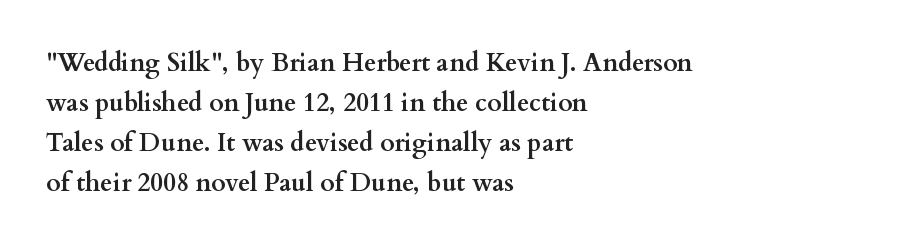
Tracking value appears to be zero — textbook default spacing. The text block is weighted toward the left margin, trailing off unevenly rightward. Posture: straight, roman, zero tilt. Regarding leading, the lines here are spaced in the standard way. Honestly, there is no underline to notice here at all. Thick stems and heavy bowls — unmistakably bold.
